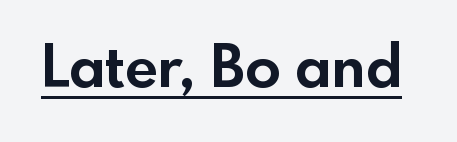
This is the regular roman posture of the typeface. This rendering features underlined lettering. Stroke terminals: plain, sans-serif. The gaps between neighbouring characters are ordinary and unremarkable. The rendering uses natural spacing where letterforms have individual widths.
